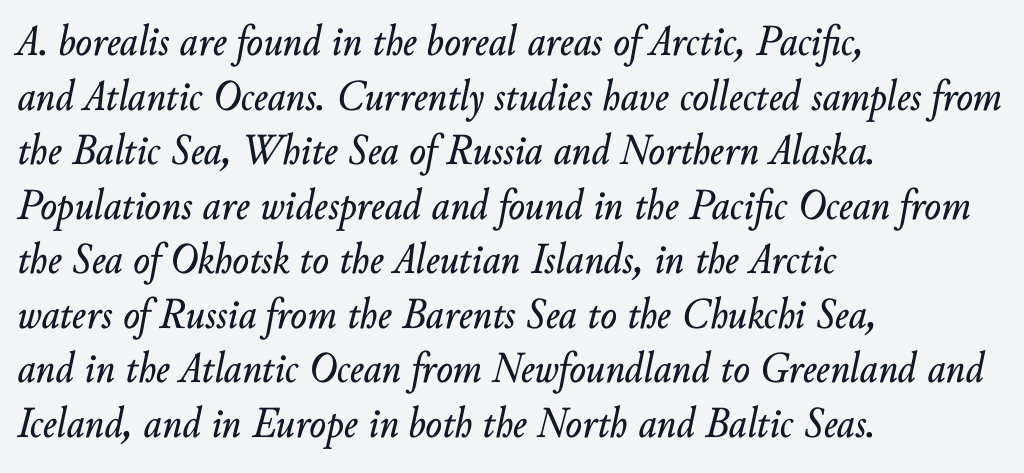
Q: Is the text italic (slanted)? A: Yes, it leans right by about 10 degrees.
Q: Is the text underlined? A: No.
Q: How is the paragraph aligned? A: Left-aligned.
Q: Is the spacing between letters normal or unusually wide? A: Normal.
Q: Width (condensed, normal, or wide)? A: Normal.
Q: Stroke contrast? A: Low.
Q: x-height? A: Small.
Q: Monospaced? A: No.
